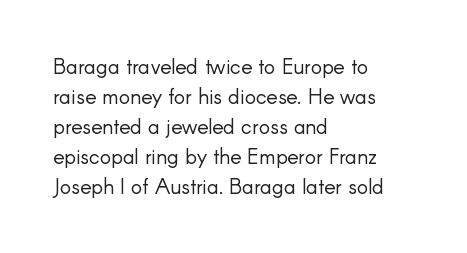
{"italic": "no", "bold": "no", "underline": "no", "align": "left", "line_spacing": "normal", "line_spacing_ratio": 1.43, "letter_spacing": "normal", "letter_spacing_em": 0.0, "glyph_px": 21}
